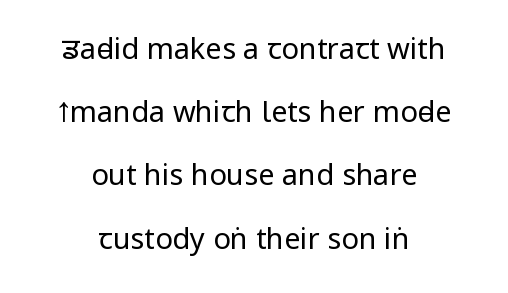
Q: Is the text bold? A: No.
Q: Is the text italic (slanted)? A: No, it is upright.
Q: Is the typeface a serif or a sans-serif typeface? A: Sans-serif.
Q: Is the text underlined? A: No.
Q: How is the paragraph aligned? A: Centered.
Q: Is the spacing between letters normal or unusually wide? A: Normal.
Q: Is the spacing between lines tight, normal or loose? A: Loose.
Q: Width (condensed, normal, or wide)? A: Condensed.
Q: Stroke contrast? A: Low.
